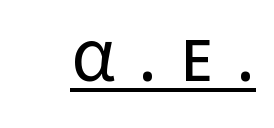
This is underlined copy, the kind a proofreader might mark for attention. No heavy texture on the line: the type isn't bold. The text was rendered using a sans face with plain stroke endings. The face used here is proportionally spaced, like ordinary book or web type.
